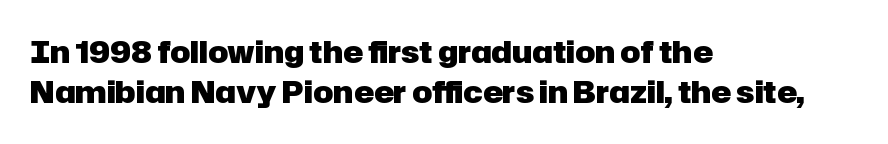
{"serif": "no", "italic": "no", "bold": "yes", "weight": "heavy", "width": "normal", "stroke_contrast": "low", "x_height": "medium", "monospaced": "no", "underline": "no", "align": "left", "line_spacing": "normal", "line_spacing_ratio": 1.35, "letter_spacing": "normal", "letter_spacing_em": 0.0, "glyph_px": 30}
